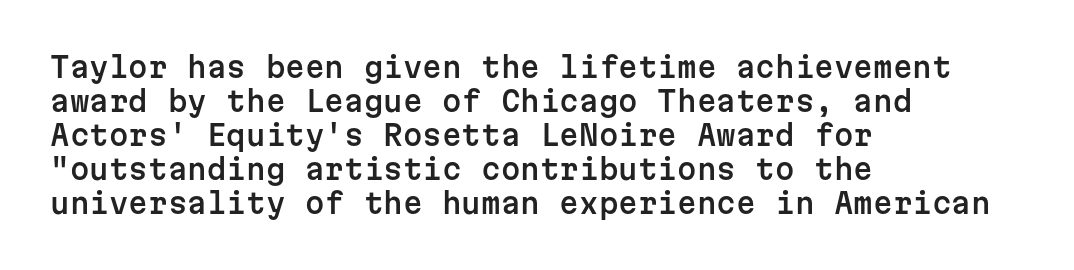
The image shows 28 px sans-serif type, upright, monospaced; set left-aligned, line spacing 1.21x, normal letter spacing, not underlined; low stroke contrast and a medium x-height.
